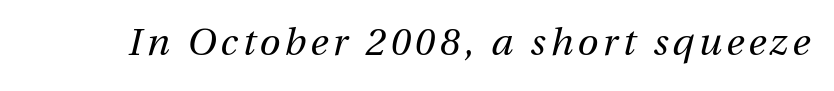
{"italic": "yes", "lean": "right", "slant_degrees": 13, "bold": "no", "weight": "regular", "width": "normal", "stroke_contrast": "medium", "x_height": "medium", "monospaced": "no", "underline": "no", "glyph_px": 38}
